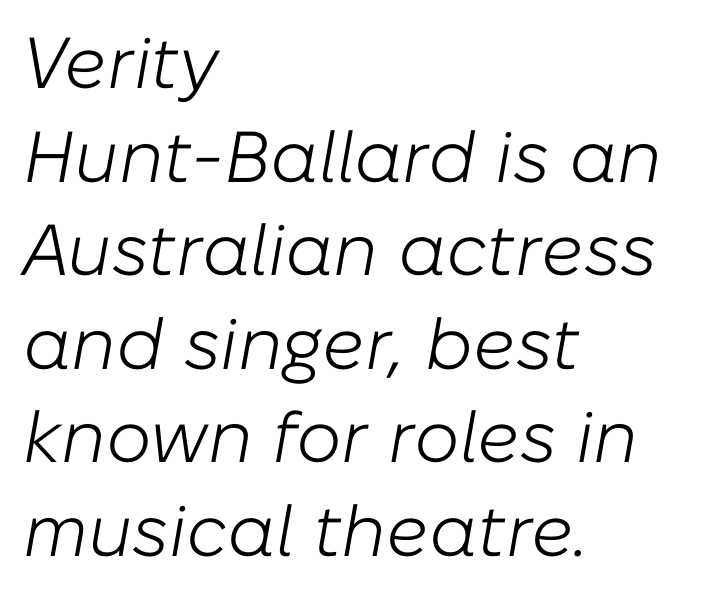
Whoever set this chose a conventional vertical rhythm. Between one letter and the next there's only the usual sliver of space. It's the slanting kind of type. The specimen omits any rule beneath the text block's lines. Heft: none added — not bold. Varying glyph widths throughout — classic text-font behaviour.
